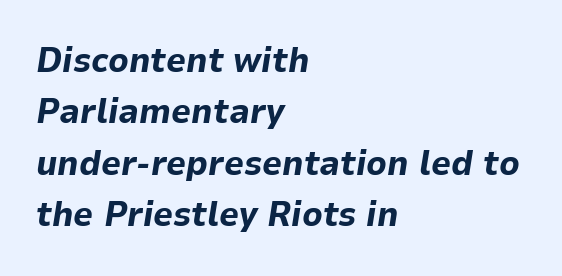
Words float on clear page, feet unadorned. Default kerning and tracking; the words read as compact shapes. Leading matches the norm, producing a regular column. You could not count columns in this text — the font is proportionally spaced. Short and long lines alike share a common starting point at left.
